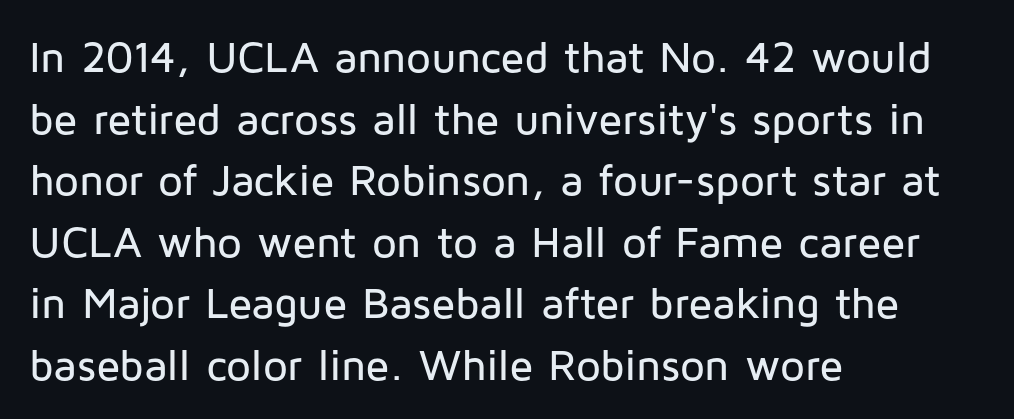
There is no visible air inserted between adjacent glyphs. The glyphs are unaccompanied by any horizontal stroke below them. Do the characters align in a grid? No, the font is proportional. Each new line begins a customary step beneath the previous one.
